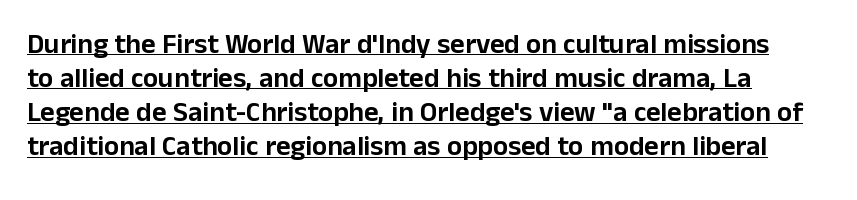
The image shows 28 px sans-serif type, upright; set line spacing 1.22x, normal letter spacing, underlined; low stroke contrast and a medium x-height.
